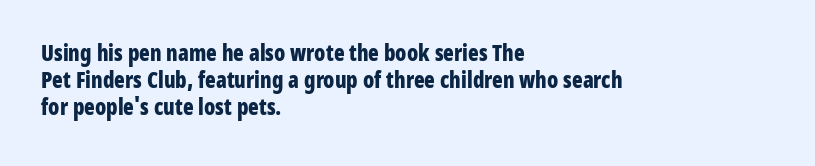
The image shows 22 px bold type, upright; set left-aligned, line spacing 1.23x, normal letter spacing, not underlined.
